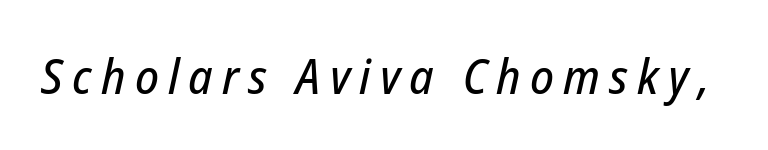
{"italic": "yes", "lean": "right", "slant_degrees": 12, "width": "condensed", "stroke_contrast": "low", "x_height": "medium", "monospaced": "no", "underline": "no", "glyph_px": 49}
